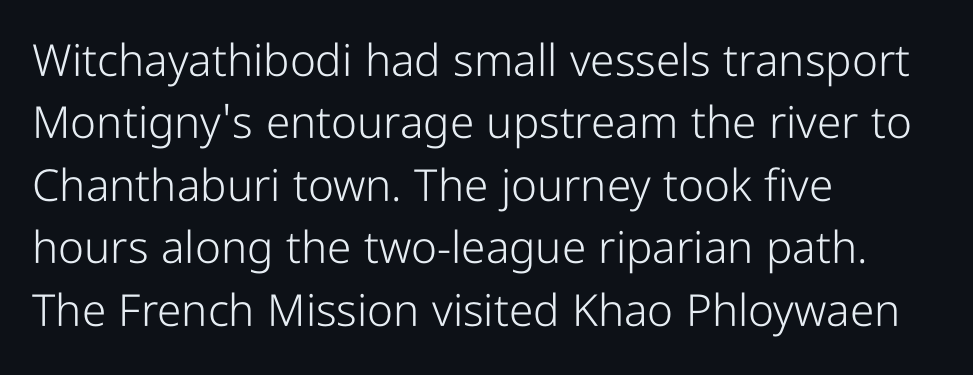
Only glyphs here, with clear space below each row. Observe the absence of serifs on each vertical stroke in this sample. Quick note: not italic, upright. The compositor pushed each line to the left boundary. The letterforms sit at book weight or below.
